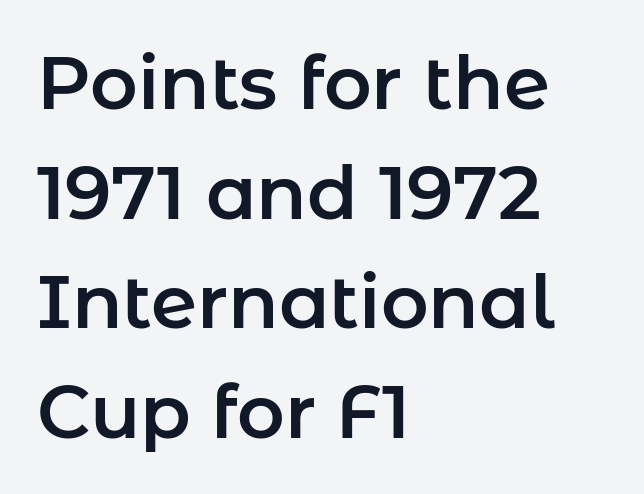
Q: Is the text italic (slanted)? A: No, it is upright.
Q: Is the typeface a serif or a sans-serif typeface? A: Sans-serif.
Q: Is the text underlined? A: No.
Q: How is the paragraph aligned? A: Left-aligned.
Q: Is the spacing between letters normal or unusually wide? A: Normal.
Q: Is the spacing between lines tight, normal or loose? A: Normal.
Q: Width (condensed, normal, or wide)? A: Normal.
Q: Stroke contrast? A: Low.
Q: x-height? A: Medium.
Q: Monospaced? A: No.
